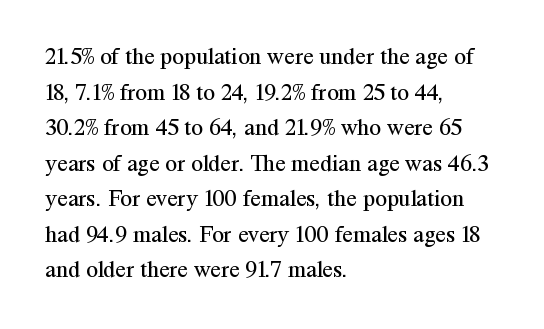
{"italic": "no", "bold": "no", "underline": "no", "align": "left", "line_spacing": "normal", "line_spacing_ratio": 1.48, "letter_spacing": "normal", "letter_spacing_em": 0.0, "glyph_px": 24}
